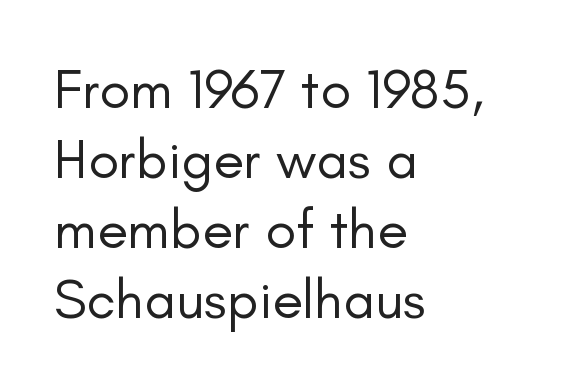
Q: Is the text bold? A: No.
Q: Is the text italic (slanted)? A: No, it is upright.
Q: Is the typeface a serif or a sans-serif typeface? A: Sans-serif.
Q: Is the text underlined? A: No.
Q: How is the paragraph aligned? A: Left-aligned.
Q: Is the spacing between letters normal or unusually wide? A: Normal.
Q: Is the spacing between lines tight, normal or loose? A: Normal.
Q: Width (condensed, normal, or wide)? A: Normal.
Q: Stroke contrast? A: Low.
Q: x-height? A: Small.
Q: Monospaced? A: No.
